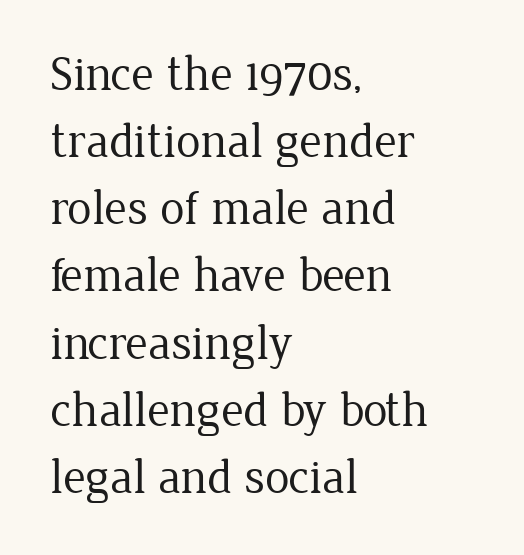
Q: Is the text bold? A: No.
Q: Is the text italic (slanted)? A: No, it is upright.
Q: Is the typeface a serif or a sans-serif typeface? A: Serif.
Q: Is the text underlined? A: No.
Q: How is the paragraph aligned? A: Left-aligned.
Q: Is the spacing between letters normal or unusually wide? A: Normal.
Q: Is the spacing between lines tight, normal or loose? A: Normal.
Q: Width (condensed, normal, or wide)? A: Normal.
Q: Stroke contrast? A: Low.
Q: x-height? A: Medium.
Q: Monospaced? A: No.
